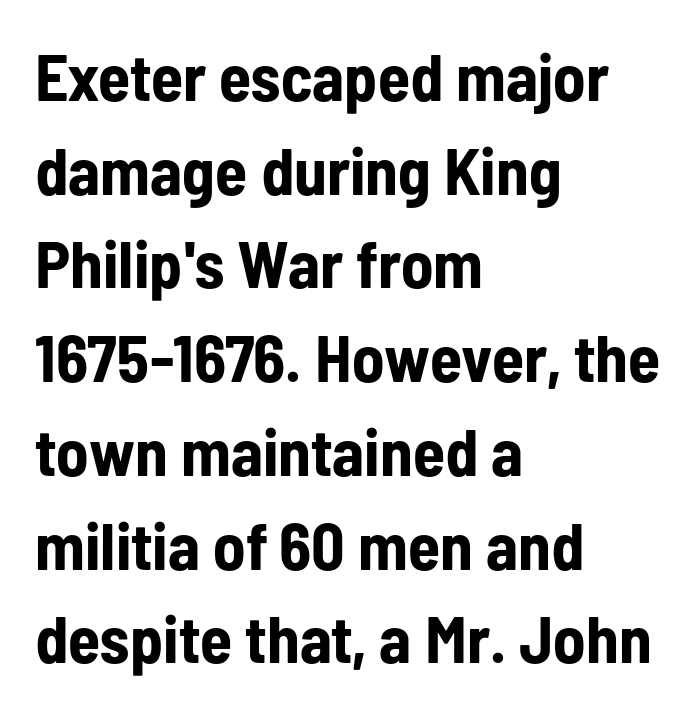
The image shows 66 px bold, condensed sans-serif type, upright; set left-aligned, normal line spacing (1.42x), normal letter spacing, not underlined; low stroke contrast and a medium x-height.
